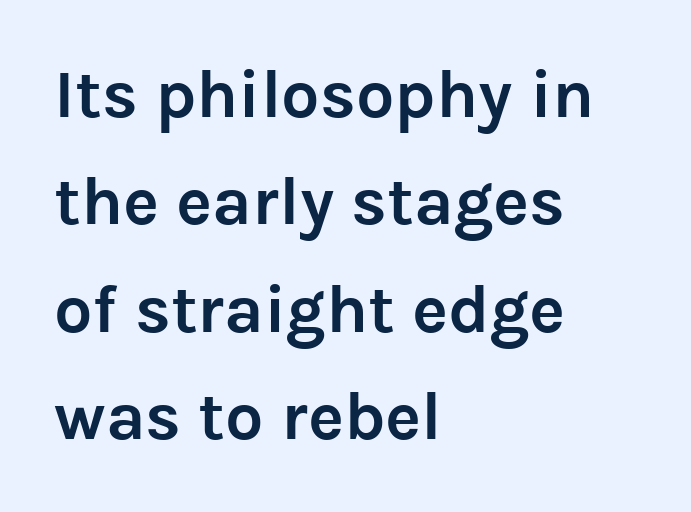
{"serif": "no", "italic": "no", "bold": "yes", "weight": "semibold", "width": "normal", "stroke_contrast": "low", "x_height": "medium", "monospaced": "no", "underline": "no", "align": "left", "line_spacing": "normal", "line_spacing_ratio": 1.58, "letter_spacing": "normal", "letter_spacing_em": 0.0, "glyph_px": 68}
